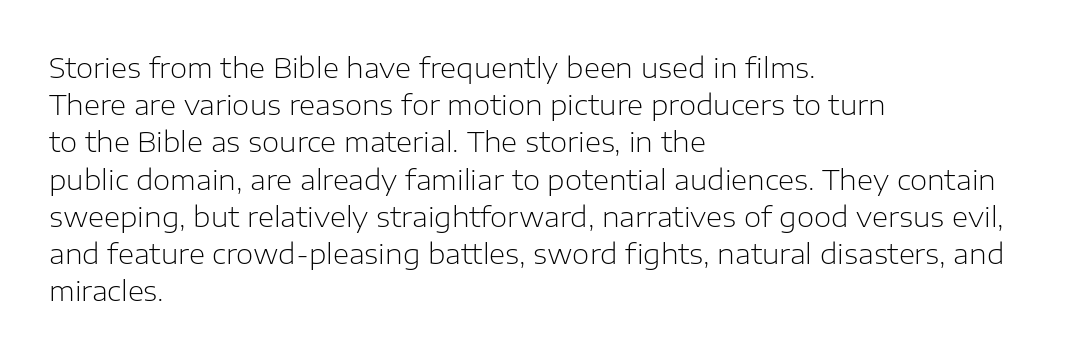
{"serif": "no", "italic": "no", "bold": "no", "weight": "light", "width": "normal", "stroke_contrast": "low", "x_height": "medium", "monospaced": "no", "underline": "no", "align": "left", "line_spacing": "normal", "line_spacing_ratio": 1.33, "letter_spacing": "normal", "letter_spacing_em": 0.0, "glyph_px": 28}
